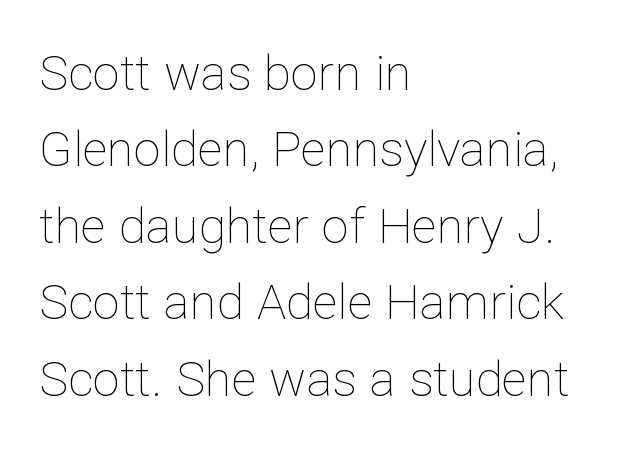
{"italic": "no", "bold": "no", "weight": "thin", "width": "normal", "stroke_contrast": "low", "x_height": "medium", "monospaced": "no", "underline": "no", "align": "left", "line_spacing": "normal", "line_spacing_ratio": 1.56, "letter_spacing": "normal", "letter_spacing_em": 0.0, "glyph_px": 49}
